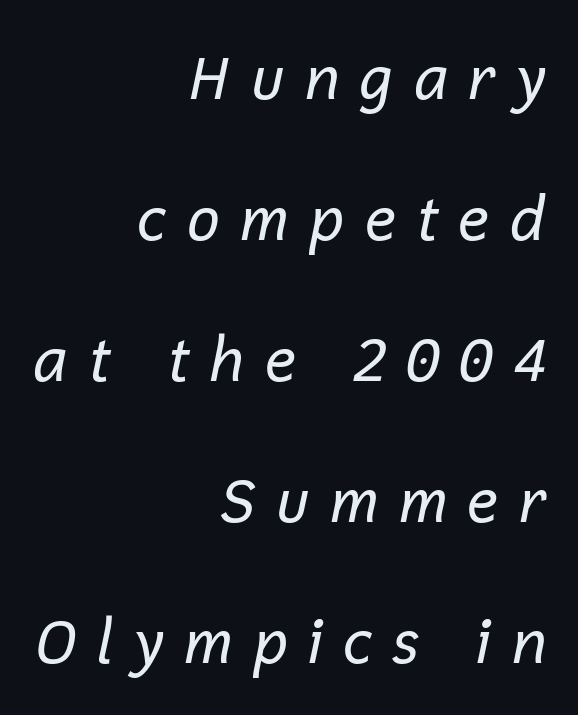
Every row of glyphs terminates at an identical x-position on the right. Varying glyph widths throughout — classic text-font behaviour. Notice the wide empty band between every row — that's loose leading. No heavy texture on the line: the type isn't bold. In terms of posture, this sample is oblique. Beneath every word, the page is bare.
